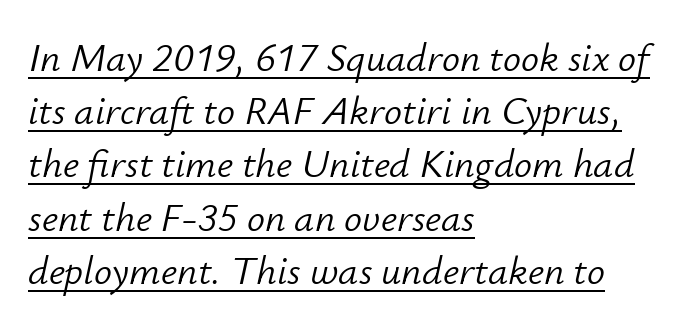
Q: Is the text bold? A: No.
Q: Is the text italic (slanted)? A: Yes, it leans right by about 12 degrees.
Q: Is the text underlined? A: Yes.
Q: How is the paragraph aligned? A: Left-aligned.
Q: Is the spacing between letters normal or unusually wide? A: Normal.
Q: Is the spacing between lines tight, normal or loose? A: Normal.
Q: Width (condensed, normal, or wide)? A: Normal.
Q: Stroke contrast? A: Low.
Q: x-height? A: Small.
Q: Monospaced? A: No.
